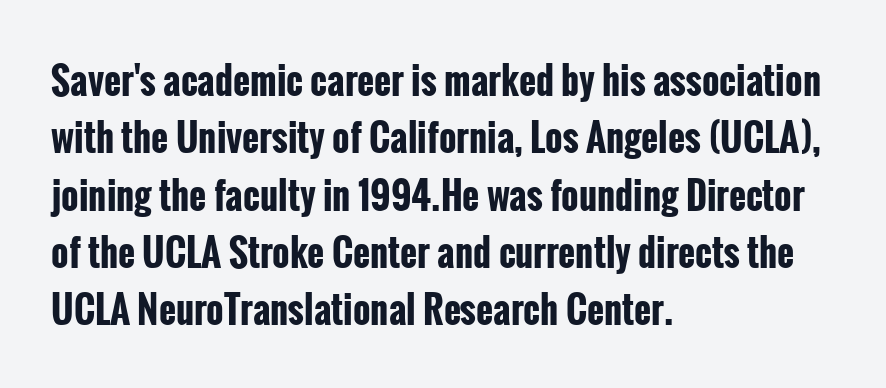
Q: Is the text bold? A: Yes.
Q: Is the text italic (slanted)? A: No, it is upright.
Q: Is the typeface a serif or a sans-serif typeface? A: Sans-serif.
Q: Is the text underlined? A: No.
Q: How is the paragraph aligned? A: Left-aligned.
Q: Is the spacing between letters normal or unusually wide? A: Normal.
Q: Is the spacing between lines tight, normal or loose? A: Normal.
Q: Width (condensed, normal, or wide)? A: Condensed.
Q: Stroke contrast? A: Low.
Q: x-height? A: Medium.
Q: Monospaced? A: No.
